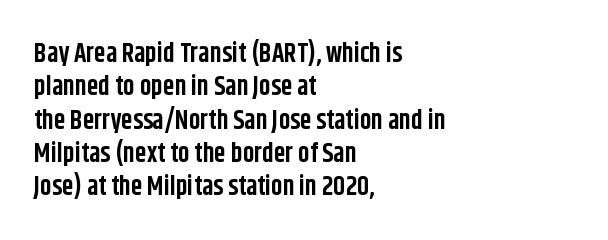
The image shows 26 px bold type, upright; set left-aligned, normal line spacing (1.28x), normal letter spacing, not underlined.
